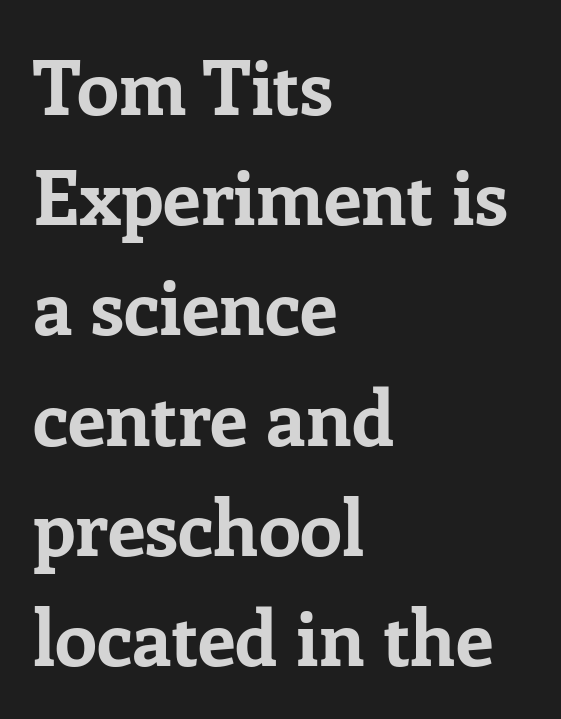
The image shows 76 px bold serif type, upright; set left-aligned, normal line spacing (1.45x), normal letter spacing, not underlined; low stroke contrast and a medium x-height.
